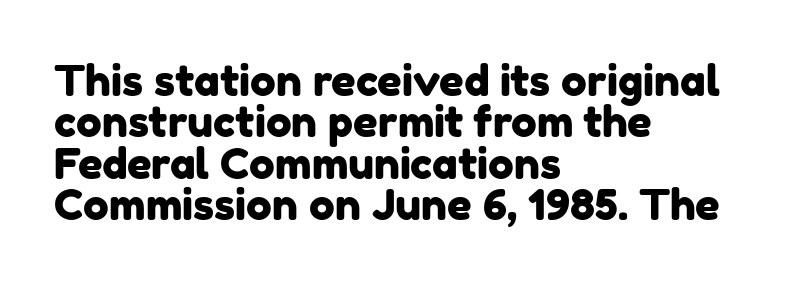
Q: Is the typeface a serif or a sans-serif typeface? A: Sans-serif.
Q: Is the text underlined? A: No.
Q: How is the paragraph aligned? A: Left-aligned.
Q: Is the spacing between letters normal or unusually wide? A: Normal.
Q: Is the spacing between lines tight, normal or loose? A: Tight.
Q: Width (condensed, normal, or wide)? A: Normal.
Q: Stroke contrast? A: Low.
Q: x-height? A: Medium.
Q: Monospaced? A: No.
